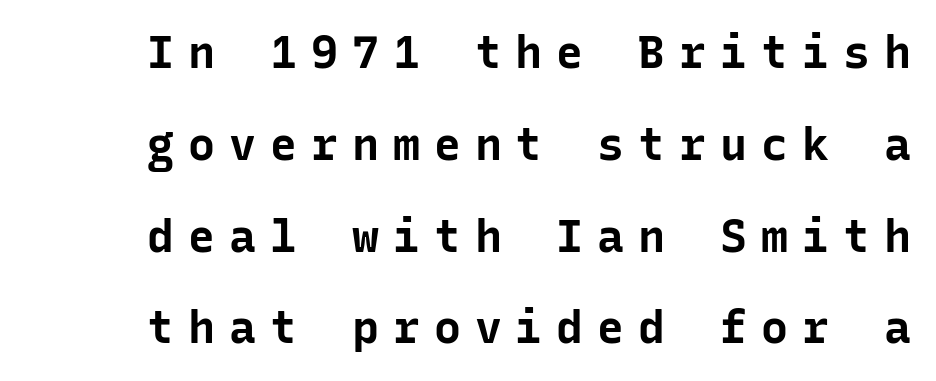
Q: Is the text bold? A: Yes.
Q: Is the text italic (slanted)? A: No, it is upright.
Q: Is the typeface a serif or a sans-serif typeface? A: Sans-serif.
Q: Is the text underlined? A: No.
Q: Is the spacing between letters normal or unusually wide? A: Unusually wide.
Q: Is the spacing between lines tight, normal or loose? A: Loose.
Q: Width (condensed, normal, or wide)? A: Normal.
Q: Stroke contrast? A: Low.
Q: x-height? A: Medium.
Q: Monospaced? A: Yes.
